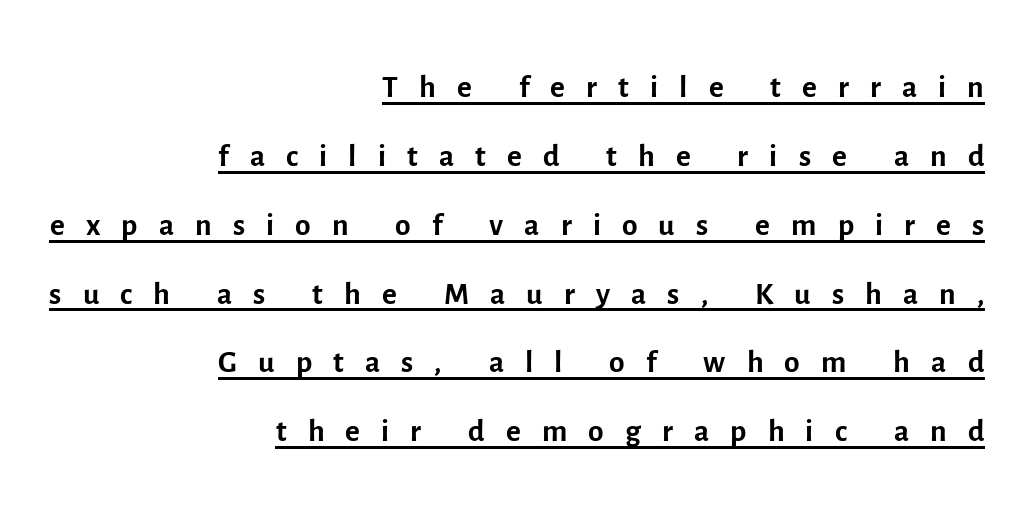
Q: Is the text bold? A: No.
Q: Is the text italic (slanted)? A: No, it is upright.
Q: Is the typeface a serif or a sans-serif typeface? A: Sans-serif.
Q: Is the text underlined? A: Yes.
Q: How is the paragraph aligned? A: Right-aligned.
Q: Is the spacing between letters normal or unusually wide? A: Unusually wide.
Q: Is the spacing between lines tight, normal or loose? A: Normal.
Q: Width (condensed, normal, or wide)? A: Normal.
Q: x-height? A: Medium.
Q: Monospaced? A: No.
